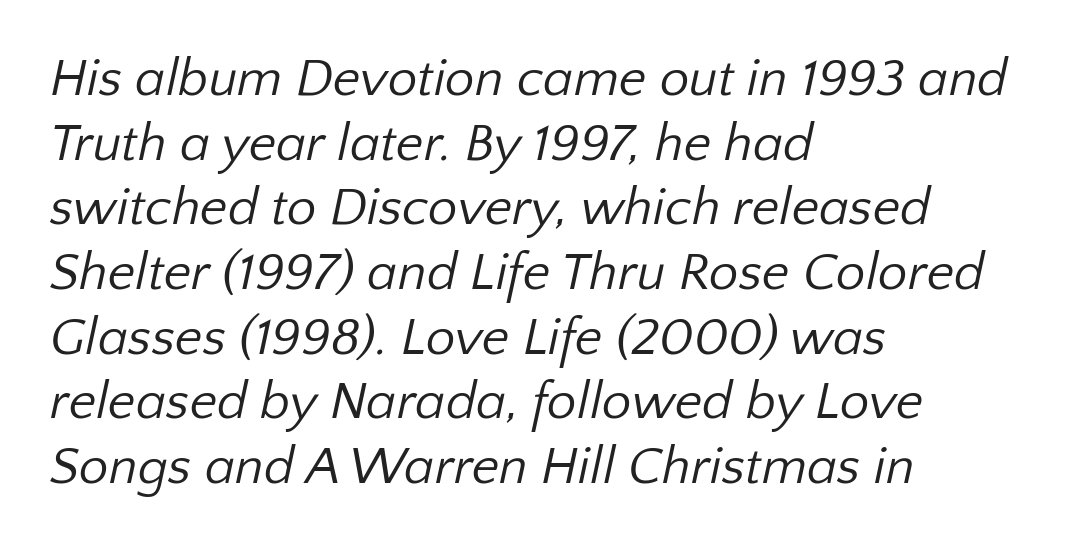
{"serif": "no", "bold": "no", "weight": "regular", "width": "normal", "stroke_contrast": "low", "x_height": "medium", "monospaced": "no", "underline": "no", "align": "left", "line_spacing_ratio": 1.22, "letter_spacing": "normal", "letter_spacing_em": 0.0, "glyph_px": 53}
